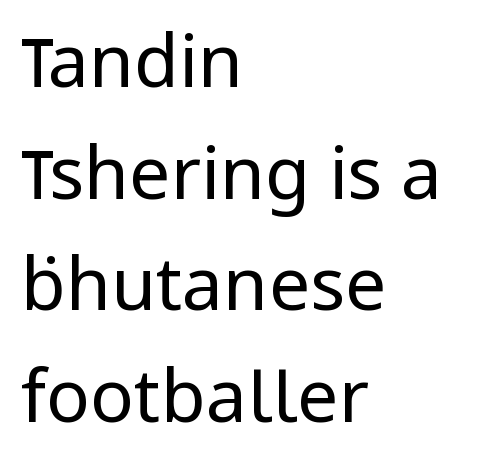
Horizontally, the lines are justified to the leading edge only. The line texture is even and compact thanks to regular tracking. A light-to-regular cut is what we see here. A typesetter would call this leading conventional body-copy spacing.
